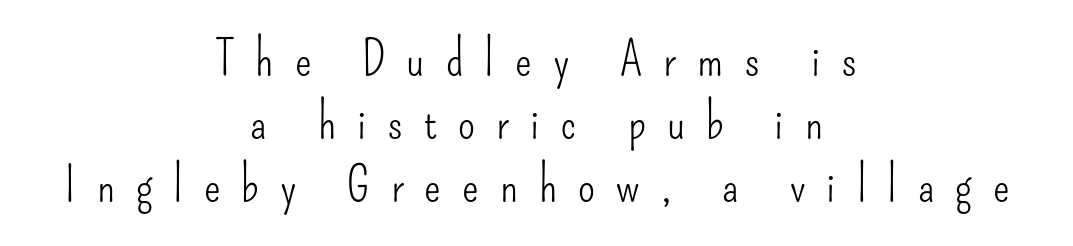
Varying glyph widths throughout — classic text-font behaviour. The specimen reads as upright at a glance. Each word looks stretched out because of the extra space between its letters. The typeface has the unassuming heft of standard copy or less. The foot of each line stays bare and open. In CSS terms this would be text-align: center.
